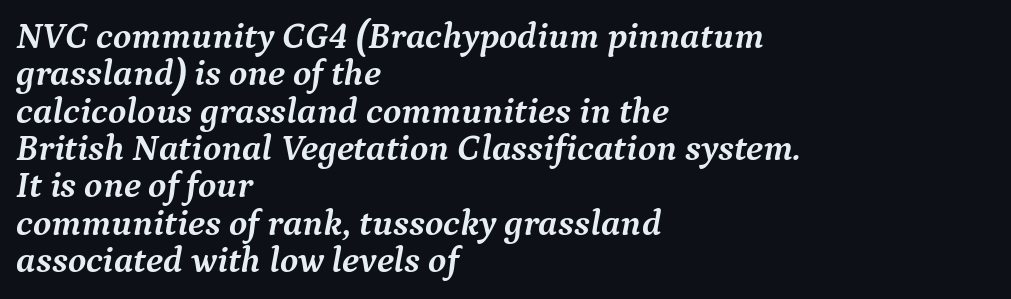
Q: Is the text bold? A: Yes.
Q: Is the text italic (slanted)? A: Yes, it leans right by about 9 degrees.
Q: Is the typeface a serif or a sans-serif typeface? A: Serif.
Q: Is the text underlined? A: No.
Q: How is the paragraph aligned? A: Left-aligned.
Q: Is the spacing between letters normal or unusually wide? A: Normal.
Q: Is the spacing between lines tight, normal or loose? A: Tight.
Q: Width (condensed, normal, or wide)? A: Normal.
Q: Stroke contrast? A: Medium.
Q: x-height? A: Medium.
Q: Monospaced? A: No.
